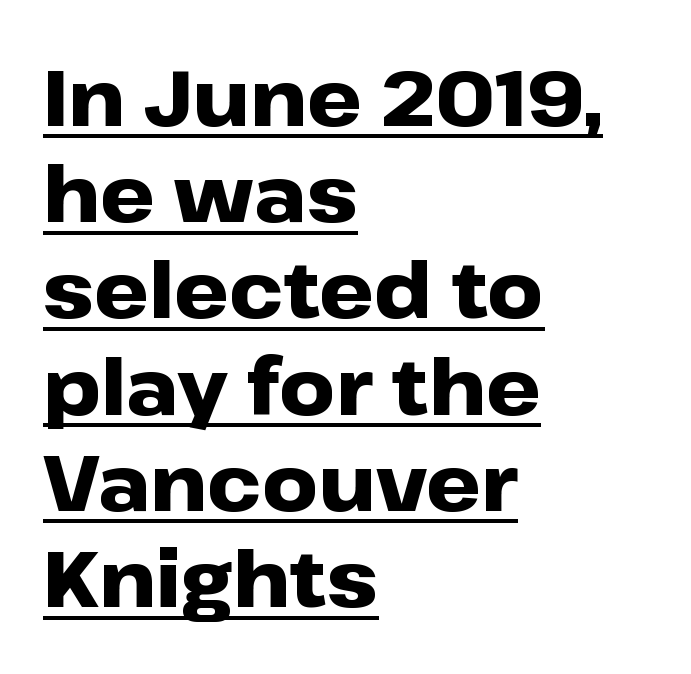
Vertical strokes here are truly vertical. Glance below the letters and you will spot a drawn line. Line beginnings align vertically; line endings do not. As a designer I'd log this as weight 700, bold.
